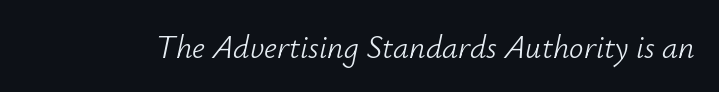
Q: Is the text bold? A: No.
Q: Is the text italic (slanted)? A: Yes, it leans right by about 12 degrees.
Q: Is the text underlined? A: No.
Q: Is the spacing between letters normal or unusually wide? A: Normal.
Q: Width (condensed, normal, or wide)? A: Normal.
Q: Stroke contrast? A: Low.
Q: x-height? A: Small.
Q: Monospaced? A: No.
